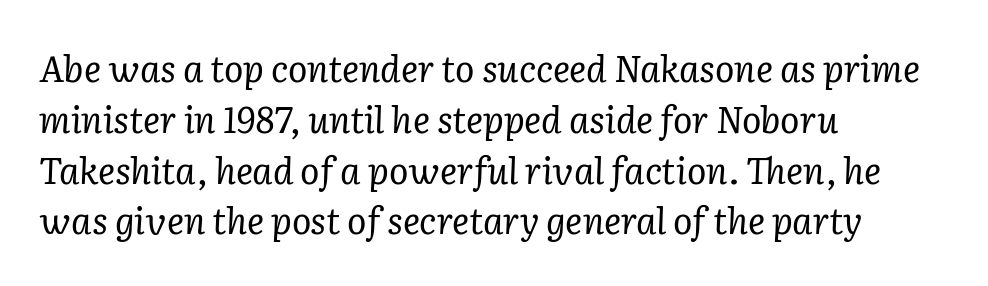
The image shows 36 px regular-weight serif type, italic (leaning right); set left-aligned, normal line spacing (1.41x), normal letter spacing, not underlined; low stroke contrast and a medium x-height.
